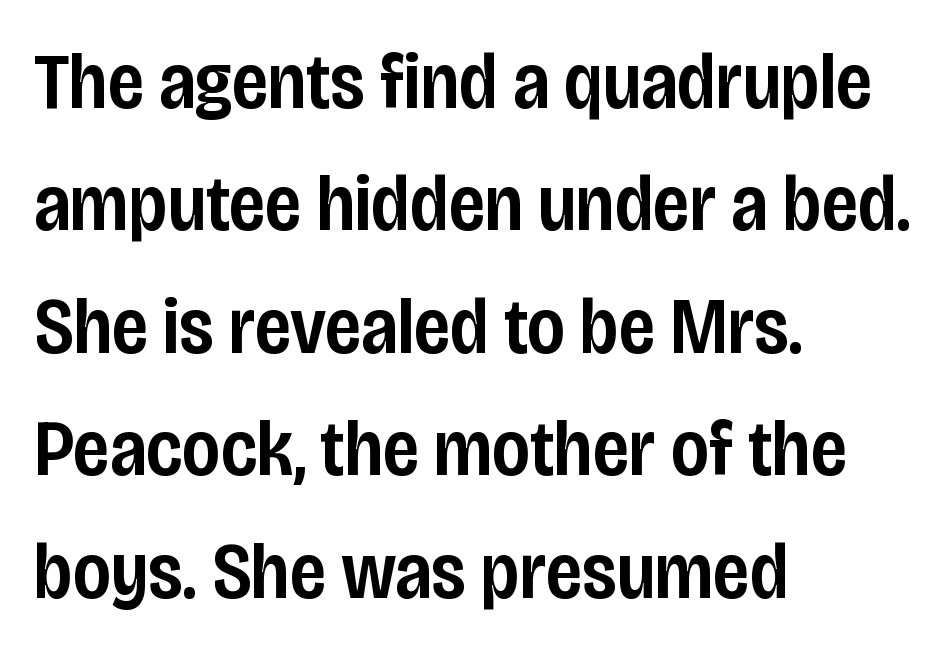
The image shows 79 px semibold, condensed sans-serif type, upright; set left-aligned, normal line spacing (1.55x), normal letter spacing, not underlined; low stroke contrast and a large x-height.
